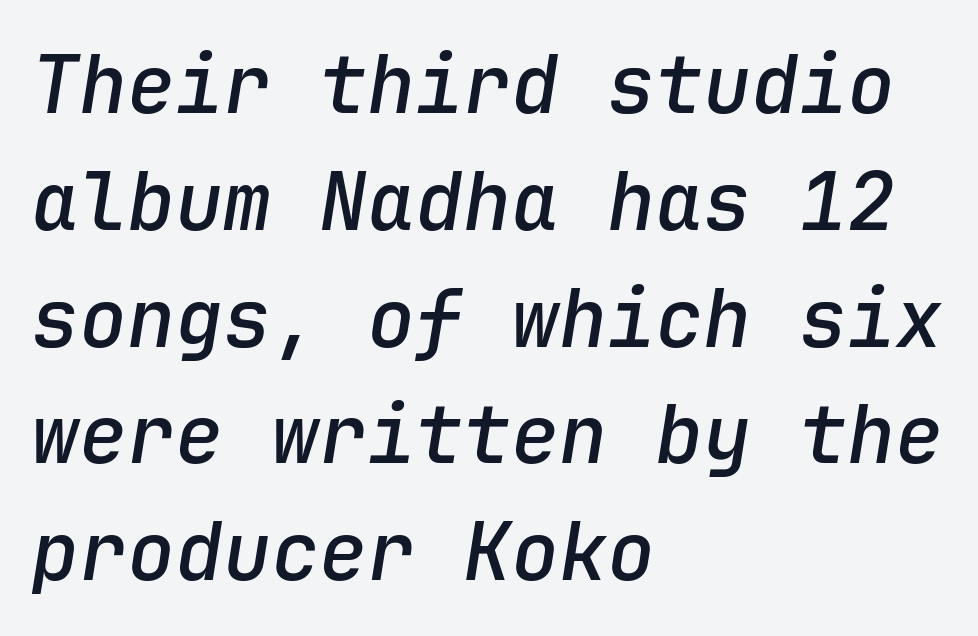
Interline gaps are of average width in this sample. The setting favours the left margin, as ordinary paragraphs usually do. Here the designer chose a console-style face with uniform glyph widths. Anything drawn beneath the words? Only blank space. Default kerning and tracking; the words read as compact shapes. Rendered with sloped, italic letterforms.
